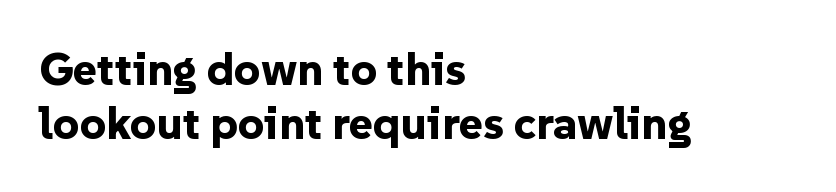
The image shows 46 px bold sans-serif type, upright; set left-aligned, line spacing 1.18x, normal letter spacing, not underlined; low stroke contrast and a medium x-height.
